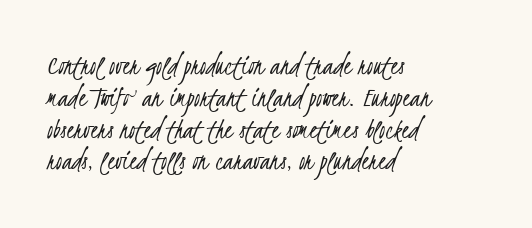
Q: Is the text bold? A: No.
Q: Is the typeface a serif or a sans-serif typeface? A: Sans-serif.
Q: Is the text underlined? A: No.
Q: How is the paragraph aligned? A: Left-aligned.
Q: Is the spacing between letters normal or unusually wide? A: Normal.
Q: Is the spacing between lines tight, normal or loose? A: Tight.
Q: Width (condensed, normal, or wide)? A: Condensed.
Q: Stroke contrast? A: Low.
Q: x-height? A: Small.
Q: Monospaced? A: No.
